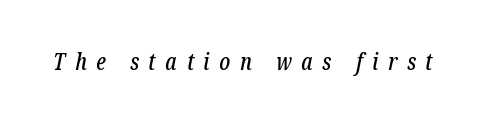
The string is rendered with underlining switched off. The tracking reads as deliberately expanded to a designer's eye. The font's italic variant was chosen for this text.
